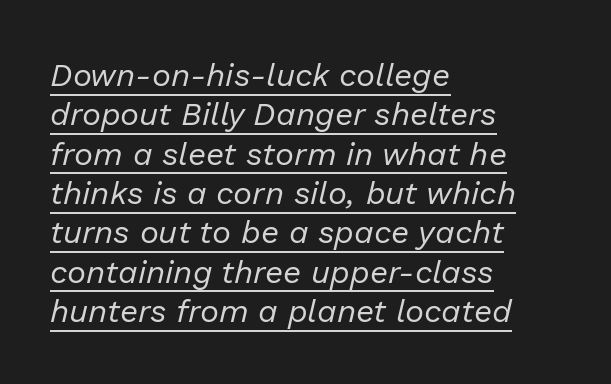
{"italic": "yes", "lean": "right", "slant_degrees": 13, "bold": "no", "weight": "regular", "width": "normal", "stroke_contrast": "low", "x_height": "medium", "monospaced": "no", "underline": "yes", "align": "left", "line_spacing_ratio": 1.23, "letter_spacing": "normal", "letter_spacing_em": 0.0, "glyph_px": 32}
